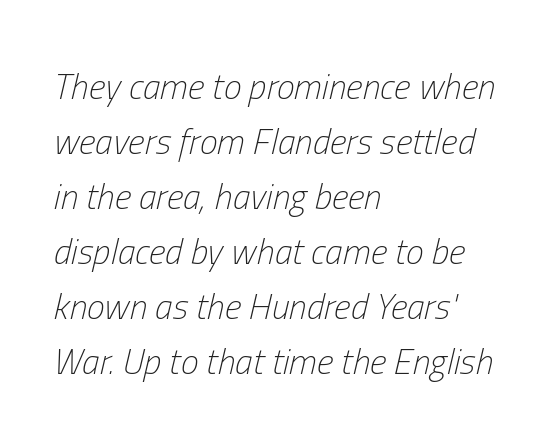
The image shows 36 px light, condensed type, italic (leaning right); set left-aligned, normal line spacing (1.53x), normal letter spacing, not underlined; low stroke contrast and a medium x-height.
